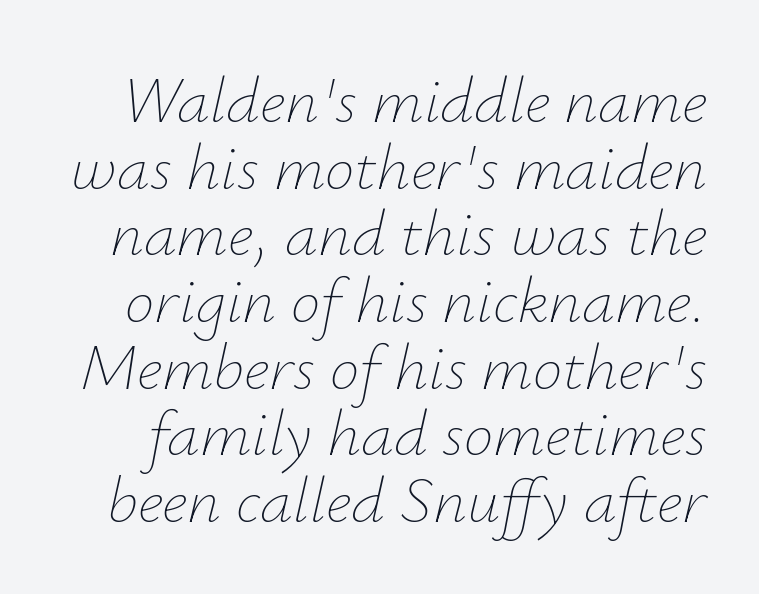
Q: Is the text bold? A: No.
Q: Is the text italic (slanted)? A: Yes, it leans right by about 12 degrees.
Q: Is the text underlined? A: No.
Q: Is the spacing between letters normal or unusually wide? A: Normal.
Q: Is the spacing between lines tight, normal or loose? A: Tight.
Q: Width (condensed, normal, or wide)? A: Normal.
Q: Stroke contrast? A: Low.
Q: x-height? A: Small.
Q: Monospaced? A: No.
